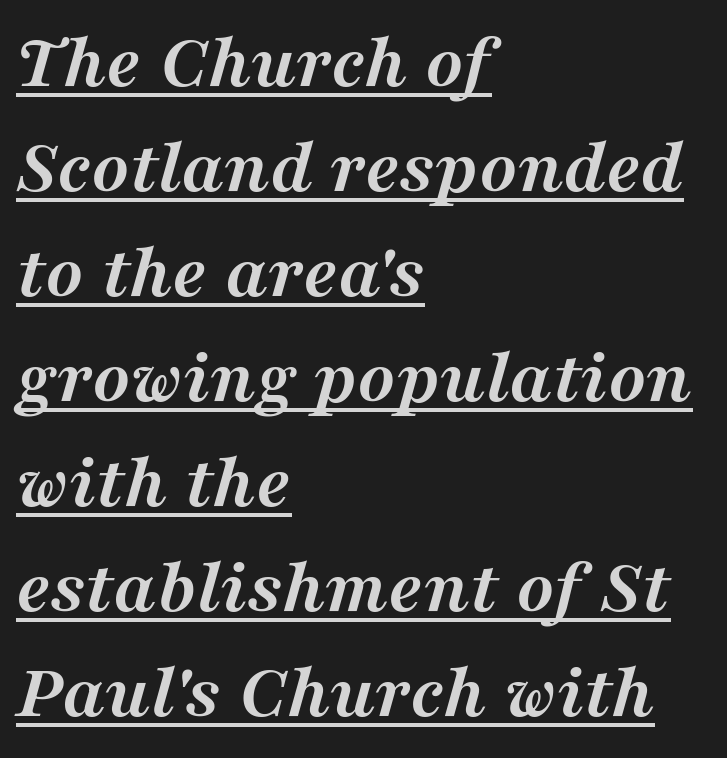
The image shows 79 px semibold serif type, italic (leaning right); set left-aligned, normal line spacing (1.33x), normal letter spacing, underlined; medium stroke contrast and a medium x-height.
